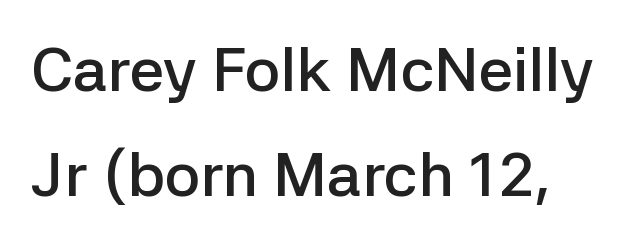
The image shows 62 px semibold sans-serif type, upright; set normal line spacing (1.69x), normal letter spacing, not underlined; low stroke contrast and a medium x-height.
